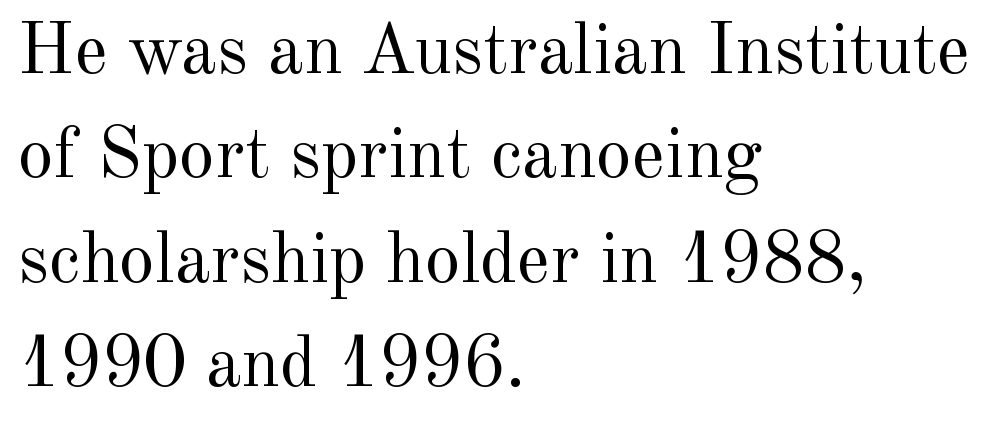
The image shows 72 px regular-weight serif type, upright; set left-aligned, normal line spacing (1.45x), normal letter spacing, not underlined; a small x-height.
